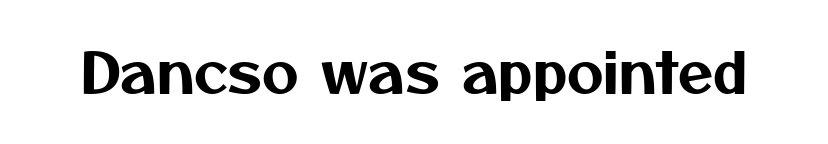
Character widths vary here, with narrow letters taking less room than wide ones. Letters rest on an invisible, unmarked baseline. Look at the bottom of the vertical strokes: they stop flat, with no serifs. What stands out about the letter spacing? Nothing — it is the standard amount.
